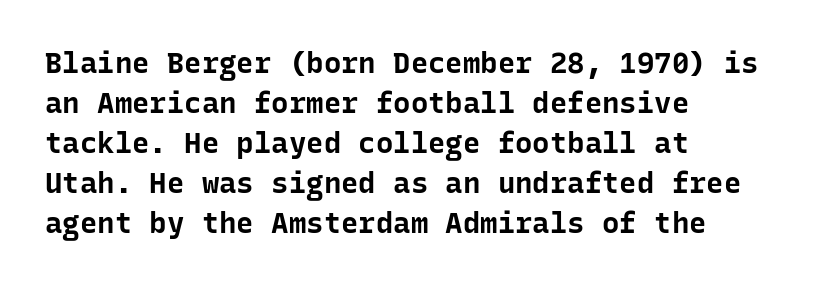
Every character here occupies the same horizontal width, giving the sample a typewriter-like rhythm. Caption: standard tracking, unaltered. A dark, heavy texture on the line: the type is bold. A typesetter would call this leading conventional body-copy spacing.
